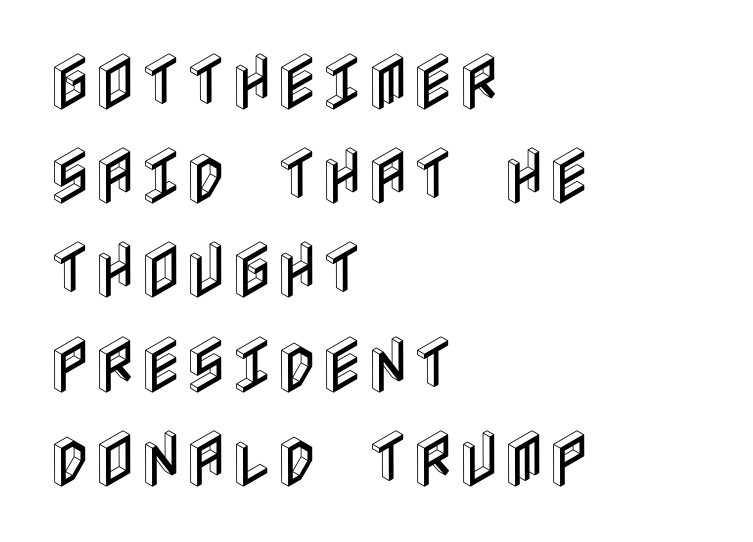
{"italic": "no", "width": "condensed", "x_height": "large", "underline": "no", "align": "left", "line_spacing": "normal", "line_spacing_ratio": 1.52, "letter_spacing": "normal", "letter_spacing_em": 0.0, "glyph_px": 62}
